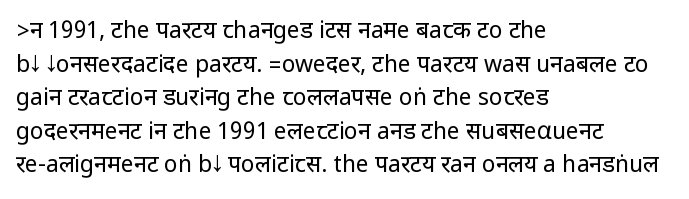
What stands out about the letter spacing? Nothing — it is the standard amount. Type without underlining. You can tell it's not italic because the verticals are truly vertical. Is there much room between lines? A standard amount, neither cramped nor airy.
